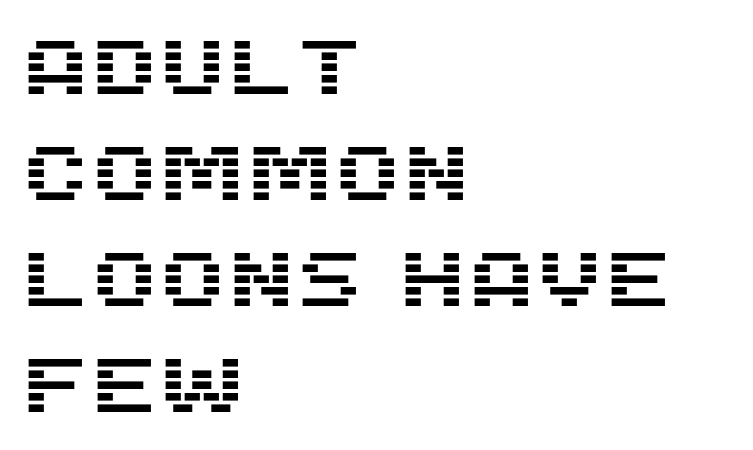
The image shows 78 px sans-serif type, upright; set left-aligned, normal line spacing (1.36x), normal letter spacing, not underlined; medium stroke contrast and a large x-height.
